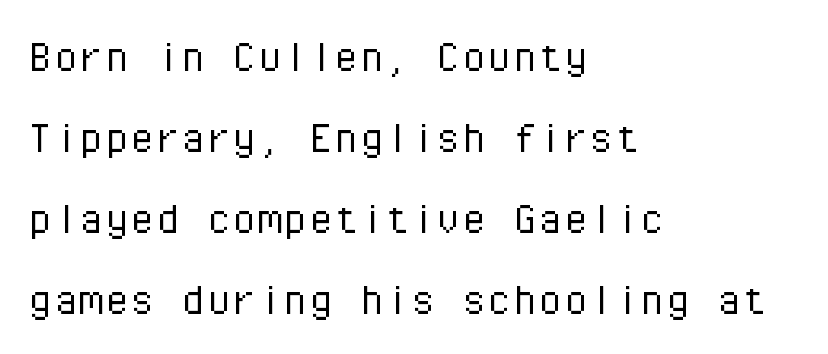
{"serif": "no", "italic": "no", "bold": "no", "weight": "light", "width": "normal", "stroke_contrast": "low", "x_height": "medium", "monospaced": "yes", "underline": "no", "align": "left", "line_spacing": "normal", "line_spacing_ratio": 1.59, "letter_spacing": "normal", "letter_spacing_em": 0.0, "glyph_px": 51}
